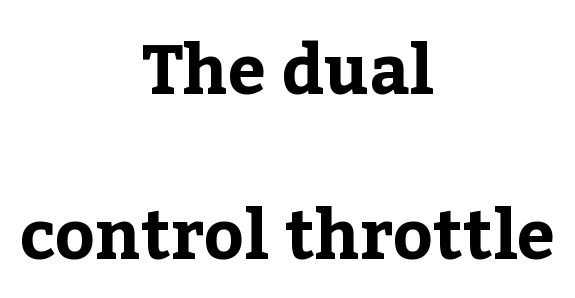
{"serif": "yes", "italic": "no", "bold": "yes", "weight": "bold", "width": "normal", "stroke_contrast": "low", "x_height": "medium", "monospaced": "no", "underline": "no", "align": "center", "line_spacing": "loose", "line_spacing_ratio": 2.43, "letter_spacing": "normal", "letter_spacing_em": 0.0, "glyph_px": 68}
